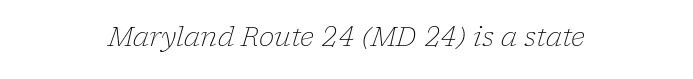
Q: Is the text bold? A: No.
Q: Is the text italic (slanted)? A: Yes, it leans right by about 17 degrees.
Q: Is the text underlined? A: No.
Q: How is the paragraph aligned? A: Centered.
Q: Is the spacing between letters normal or unusually wide? A: Normal.
